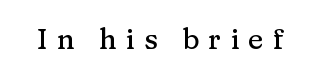
The image shows 29 px serif type, upright; set unusually wide letter spacing (+0.31 em), not underlined; medium stroke contrast and a medium x-height.
